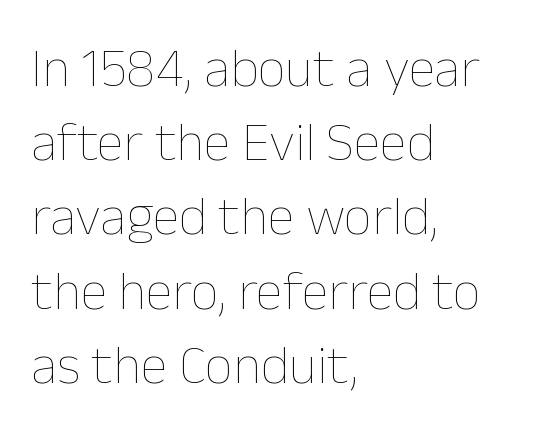
Q: Is the text bold? A: No.
Q: Is the text italic (slanted)? A: No, it is upright.
Q: Is the text underlined? A: No.
Q: How is the paragraph aligned? A: Left-aligned.
Q: Is the spacing between letters normal or unusually wide? A: Normal.
Q: Is the spacing between lines tight, normal or loose? A: Normal.
Q: Width (condensed, normal, or wide)? A: Normal.
Q: Stroke contrast? A: Low.
Q: x-height? A: Medium.
Q: Monospaced? A: No.
